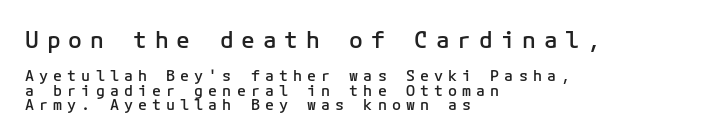
The image shows 23 px text type, upright; set left-aligned, tight line spacing (0.98x), unusually wide letter spacing (+0.34 em), not underlined; the first (top) block is 1.53x larger.
